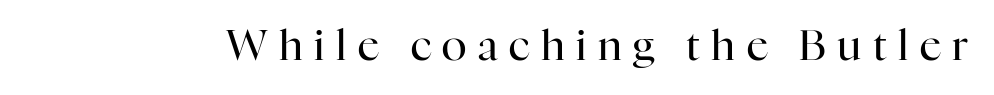
Underline: absent. Designer's note — italics off, roman on. Here the designer chose a conventional face with non-uniform glyph widths. Unlike a clean sans, this face finishes its strokes with serifs. Each stroke keeps to a modest, everyday thickness or less. Here the glyphs are tracked loosely, breaking word shapes into spaced letters.
